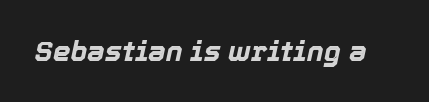
Q: Is the text bold? A: Yes.
Q: Is the text italic (slanted)? A: Yes, it leans right by about 12 degrees.
Q: Is the text underlined? A: No.
Q: Is the spacing between letters normal or unusually wide? A: Normal.
Q: Width (condensed, normal, or wide)? A: Normal.
Q: x-height? A: Medium.
Q: Monospaced? A: No.
